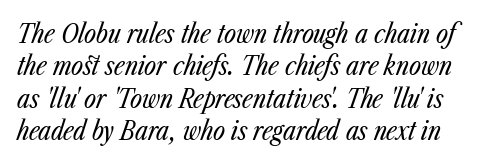
Q: Is the text bold? A: No.
Q: Is the text italic (slanted)? A: Yes, it leans right by about 23 degrees.
Q: Is the text underlined? A: No.
Q: Is the spacing between letters normal or unusually wide? A: Normal.
Q: Is the spacing between lines tight, normal or loose? A: Normal.
